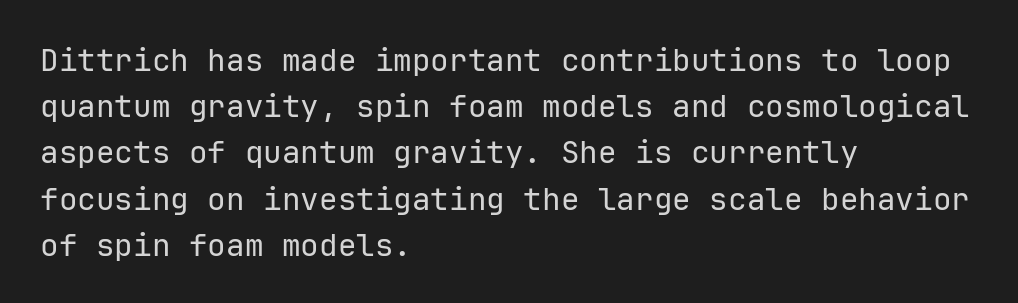
Q: Is the text bold? A: No.
Q: Is the text italic (slanted)? A: No, it is upright.
Q: Is the typeface a serif or a sans-serif typeface? A: Sans-serif.
Q: Is the text underlined? A: No.
Q: How is the paragraph aligned? A: Left-aligned.
Q: Is the spacing between letters normal or unusually wide? A: Normal.
Q: Is the spacing between lines tight, normal or loose? A: Normal.
Q: Width (condensed, normal, or wide)? A: Normal.
Q: Stroke contrast? A: Low.
Q: x-height? A: Medium.
Q: Monospaced? A: Yes.
